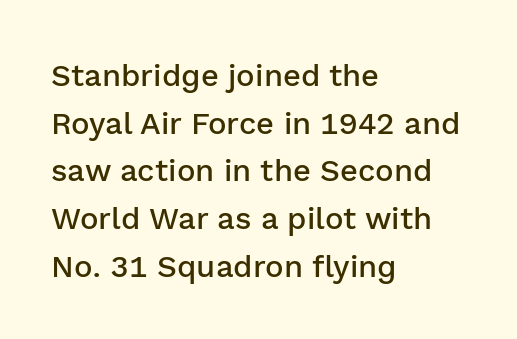
The image shows 31 px semibold sans-serif type, upright; set left-aligned, normal line spacing (1.54x), normal letter spacing, not underlined; low stroke contrast and a medium x-height.
